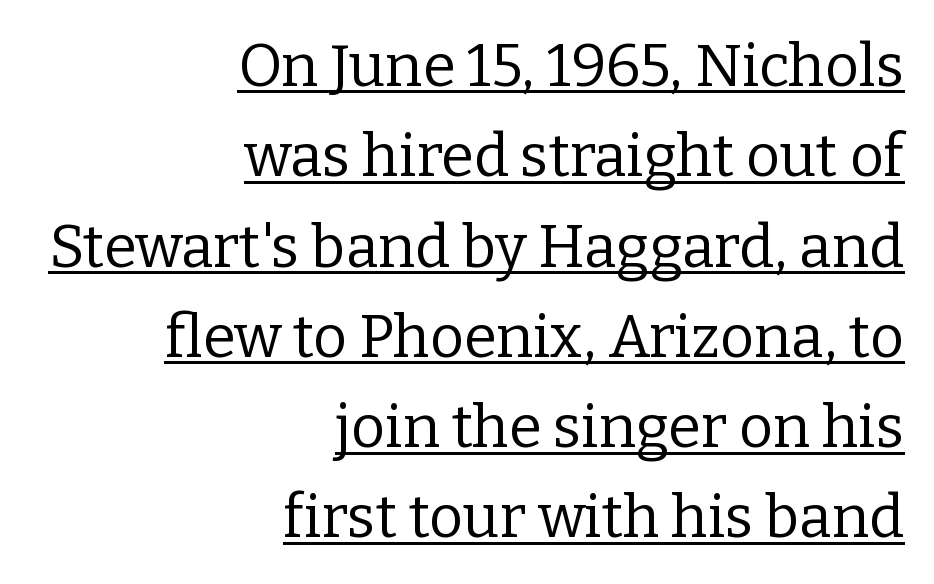
Short note: letters normally spaced. Is there much room between lines? A standard amount, neither cramped nor airy. Is this a heavy cut? Hardly; it is regular or lighter. The face used here is proportionally spaced, like ordinary book or web type. Horizontally, the lines are justified to the trailing edge only. Notice how the stems are strictly vertical — no italics here.
